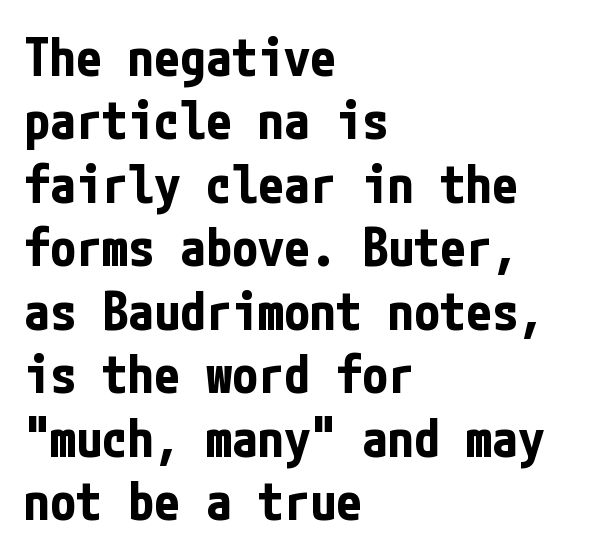
Q: Is the text bold? A: Yes.
Q: Is the text italic (slanted)? A: No, it is upright.
Q: Is the typeface a serif or a sans-serif typeface? A: Sans-serif.
Q: Is the text underlined? A: No.
Q: How is the paragraph aligned? A: Left-aligned.
Q: Is the spacing between letters normal or unusually wide? A: Normal.
Q: Width (condensed, normal, or wide)? A: Condensed.
Q: Stroke contrast? A: Low.
Q: x-height? A: Medium.
